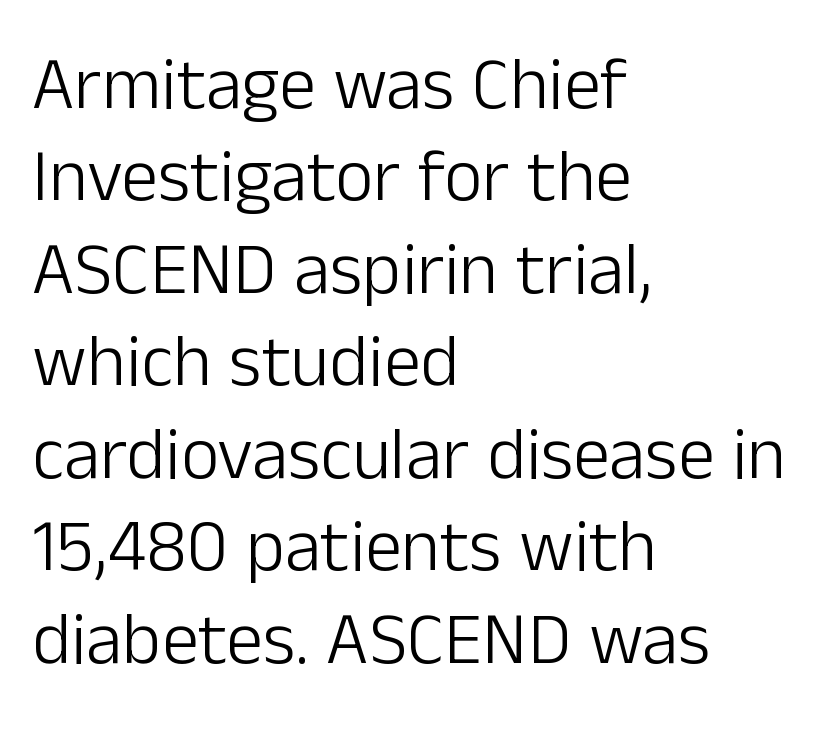
{"serif": "no", "italic": "no", "bold": "no", "weight": "light", "width": "normal", "stroke_contrast": "low", "x_height": "medium", "monospaced": "no", "underline": "no", "align": "left", "line_spacing": "normal", "line_spacing_ratio": 1.25, "letter_spacing": "normal", "letter_spacing_em": 0.0, "glyph_px": 74}
